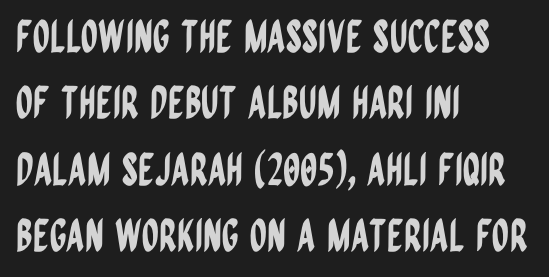
{"serif": "no", "italic": "no", "width": "condensed", "stroke_contrast": "low", "x_height": "large", "monospaced": "no", "underline": "no", "align": "left", "line_spacing": "normal", "line_spacing_ratio": 1.51, "letter_spacing": "normal", "letter_spacing_em": 0.0, "glyph_px": 44}
